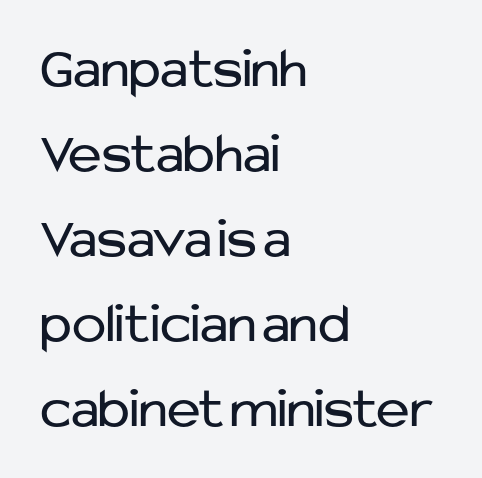
Q: Is the text bold? A: No.
Q: Is the text italic (slanted)? A: No, it is upright.
Q: Is the typeface a serif or a sans-serif typeface? A: Sans-serif.
Q: Is the text underlined? A: No.
Q: How is the paragraph aligned? A: Left-aligned.
Q: Is the spacing between letters normal or unusually wide? A: Normal.
Q: Is the spacing between lines tight, normal or loose? A: Normal.
Q: Width (condensed, normal, or wide)? A: Normal.
Q: Stroke contrast? A: Low.
Q: x-height? A: Medium.
Q: Monospaced? A: No.
